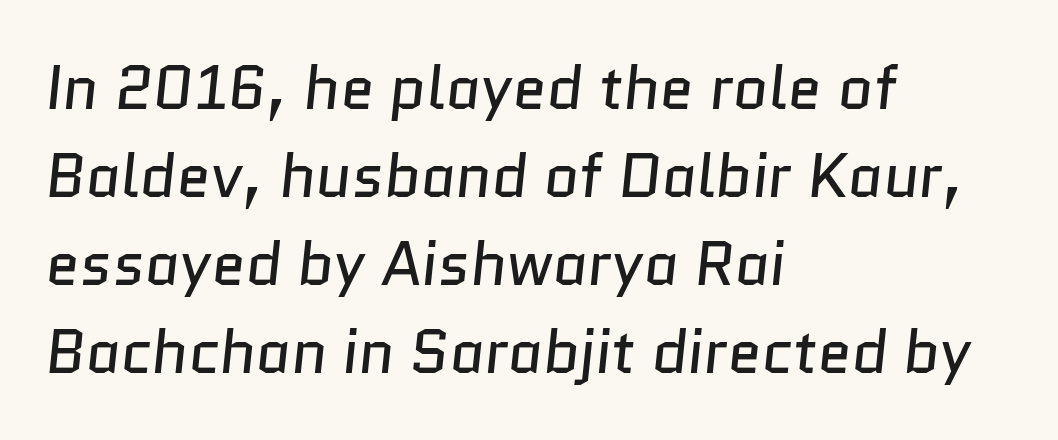
The image shows 61 px regular-weight sans-serif type; set left-aligned, normal line spacing (1.44x), normal letter spacing, not underlined; low stroke contrast and a medium x-height.
